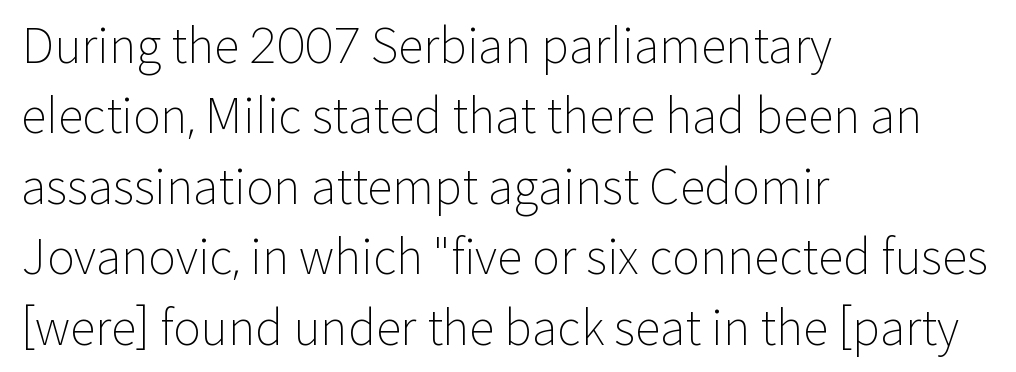
Has an underline been added? It has not. No feet cap the strokes, marking this as sans-serif type. Letters have the restrained weight of plain body copy at most. Students, note that the glyphs here touch the page at normal intervals. Leftover space on each line is placed entirely after the last word. Honestly, the row spacing looks completely unremarkable.
